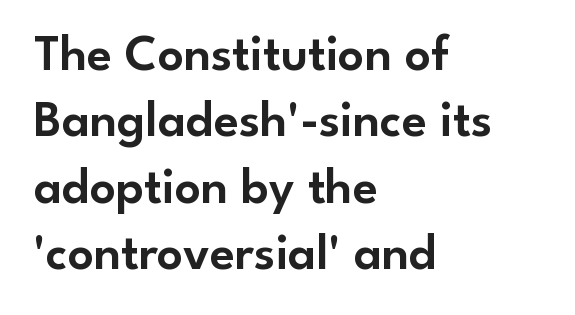
The image shows 51 px sans-serif type, upright; set left-aligned, normal line spacing (1.3x), normal letter spacing, not underlined; low stroke contrast and a small x-height.
